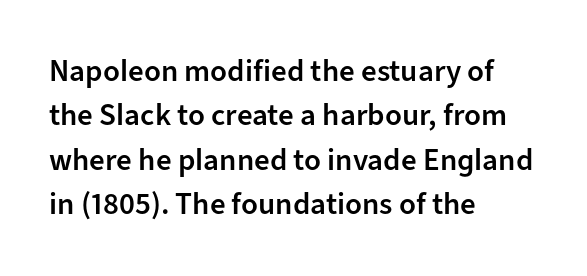
{"serif": "no", "italic": "no", "bold": "semi", "weight": "semibold", "width": "normal", "stroke_contrast": "low", "x_height": "medium", "monospaced": "no", "underline": "no", "align": "left", "line_spacing": "normal", "line_spacing_ratio": 1.43, "letter_spacing": "normal", "letter_spacing_em": 0.0, "glyph_px": 31}
